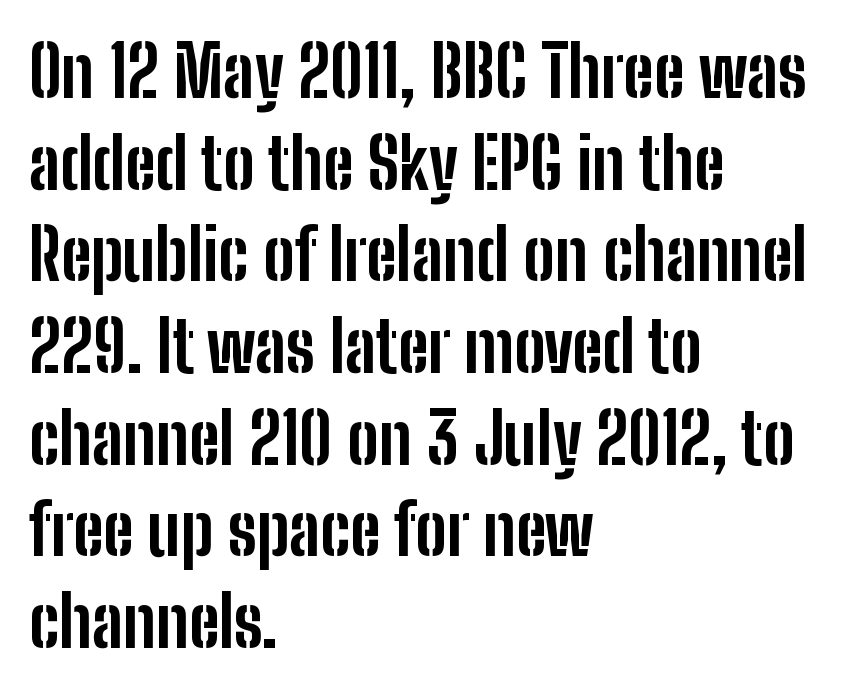
Serifs: no, the terminals of the letterforms are clean. Here the designer chose a conventional face with non-uniform glyph widths. Characters remain perfectly vertical along every line. Casual observation: everything's shoved over to the left. Its strokes are broad and dark, the hallmark of bold type.
